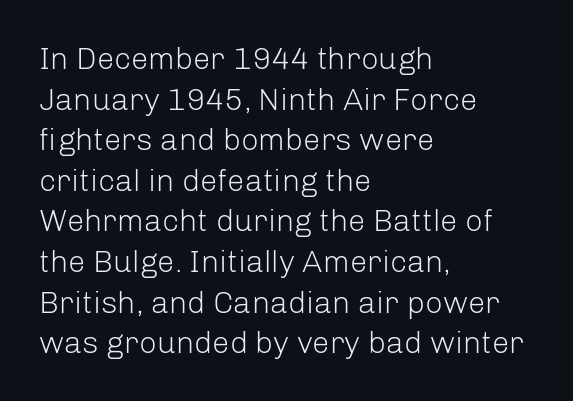
The image shows 31 px light sans-serif type, upright; set left-aligned, normal line spacing (1.31x), normal letter spacing, not underlined; low stroke contrast and a medium x-height.
